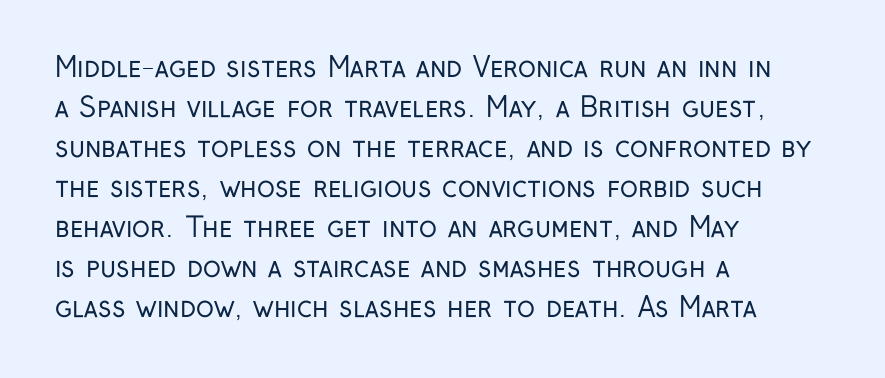
Q: Is the text bold? A: No.
Q: Is the text italic (slanted)? A: No, it is upright.
Q: Is the text underlined? A: No.
Q: How is the paragraph aligned? A: Left-aligned.
Q: Is the spacing between letters normal or unusually wide? A: Normal.
Q: Is the spacing between lines tight, normal or loose? A: Normal.
